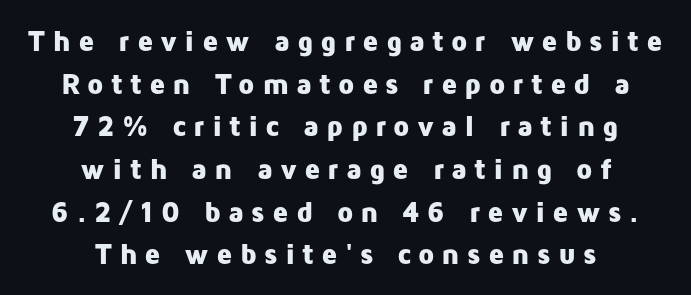
{"serif": "no", "italic": "no", "bold": "yes", "weight": "heavy", "width": "normal", "stroke_contrast": "low", "x_height": "medium", "monospaced": "no", "underline": "no", "align": "center", "line_spacing": "normal", "line_spacing_ratio": 1.47, "letter_spacing": "wide", "letter_spacing_em": 0.24, "glyph_px": 29}
